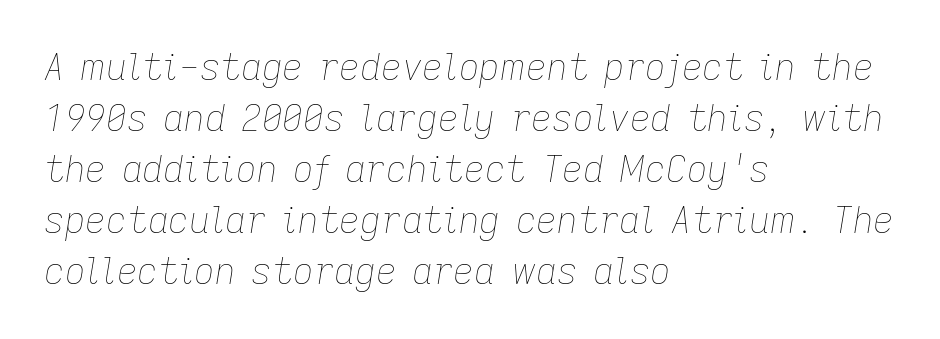
The image shows 36 px thin type, italic (leaning right); set left-aligned, normal line spacing (1.42x), normal letter spacing, not underlined; low stroke contrast and a medium x-height.
